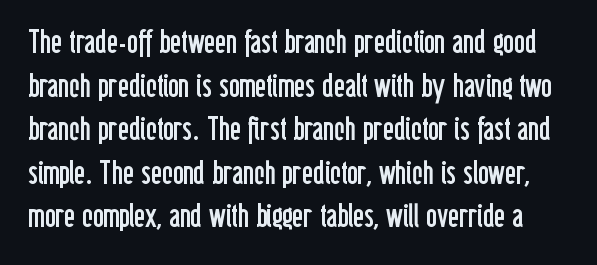
The image shows 33 px regular-weight, condensed sans-serif type, upright; set normal line spacing (1.32x), normal letter spacing, not underlined; low stroke contrast and a medium x-height.
